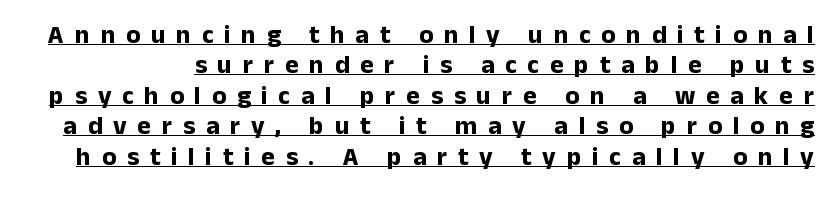
The characters look thick and weighty, a clear bold. When letters stand straight like this, we call the style roman or upright. How are the letters spaced? Widely, with obvious added tracking. Honestly, the underline is the first thing you notice here.
